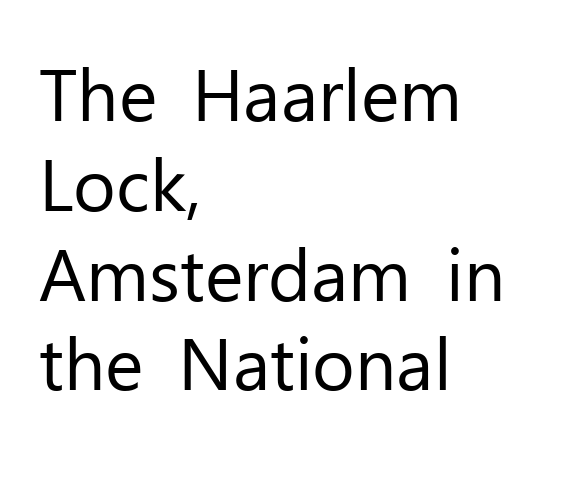
The image shows 73 px regular-weight sans-serif type, upright; set left-aligned, line spacing 1.23x, normal letter spacing, not underlined; low stroke contrast and a medium x-height.
